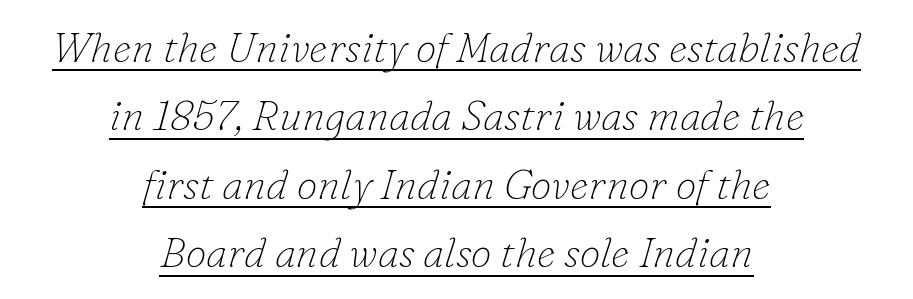
The image shows 42 px thin serif type, italic (leaning right); set centered, normal line spacing (1.63x), normal letter spacing, underlined; low stroke contrast and a small x-height.
